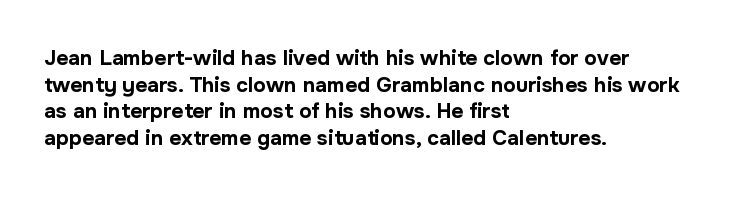
Honestly, the row spacing looks completely unremarkable. Posture: upright roman. Plenty of ink on the page — the face is bold. Typeset ragged right — the left edge is the straight one.
